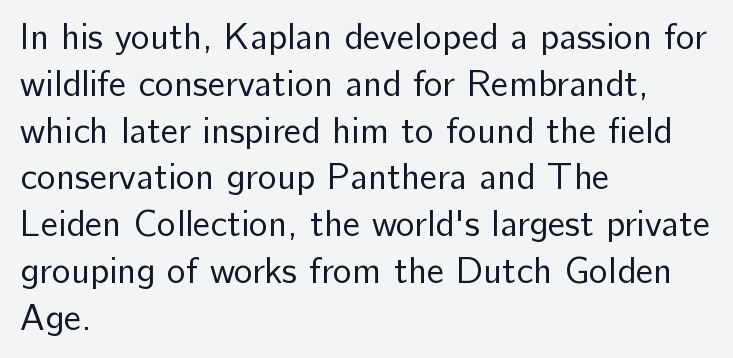
Character widths vary here, with narrow letters taking less room than wide ones. No extra ink here — the face is not bold. These lines are set flush left with a ragged right edge. Does extra space separate the letters? No, they use regular spacing. This is the regular roman posture of the typeface. Look at the bottom of the vertical strokes: they stop flat, with no serifs.
